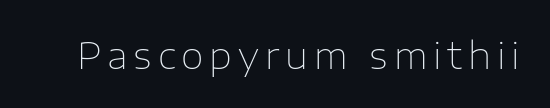
Words float on clear page, feet unadorned. The face used here is proportionally spaced, like ordinary book or web type. Examine the stroke ends and you'll find no serifs. Quick note: not italic, upright. Compared with a typical body face, this is equally light or lighter still.
